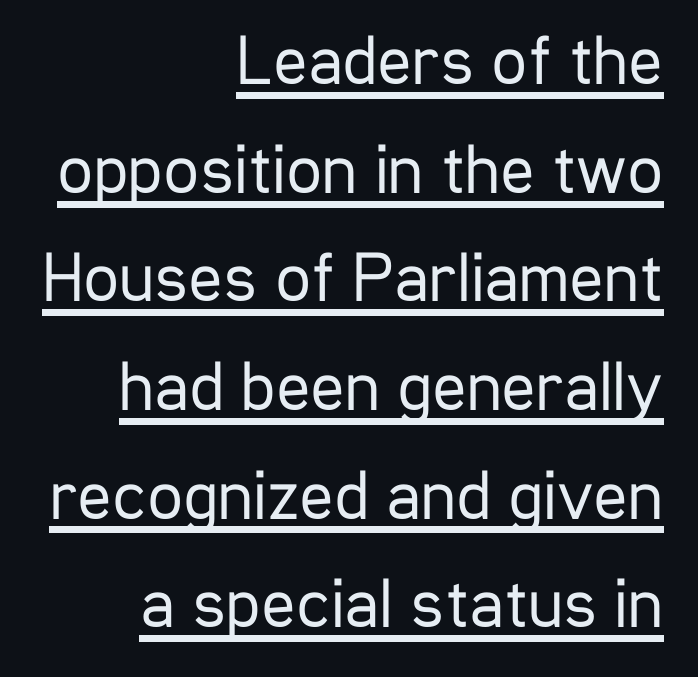
Q: Is the text bold? A: No.
Q: Is the text italic (slanted)? A: No, it is upright.
Q: Is the typeface a serif or a sans-serif typeface? A: Sans-serif.
Q: Is the text underlined? A: Yes.
Q: How is the paragraph aligned? A: Right-aligned.
Q: Is the spacing between letters normal or unusually wide? A: Normal.
Q: Is the spacing between lines tight, normal or loose? A: Normal.
Q: Width (condensed, normal, or wide)? A: Condensed.
Q: Stroke contrast? A: Low.
Q: x-height? A: Medium.
Q: Monospaced? A: No.
